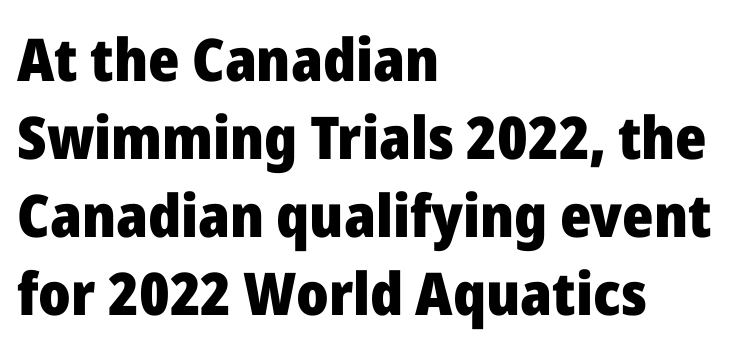
{"serif": "no", "italic": "no", "bold": "yes", "weight": "heavy", "width": "normal", "stroke_contrast": "low", "x_height": "medium", "monospaced": "no", "underline": "no", "align": "left", "line_spacing": "normal", "line_spacing_ratio": 1.32, "letter_spacing": "normal", "letter_spacing_em": 0.0, "glyph_px": 59}
